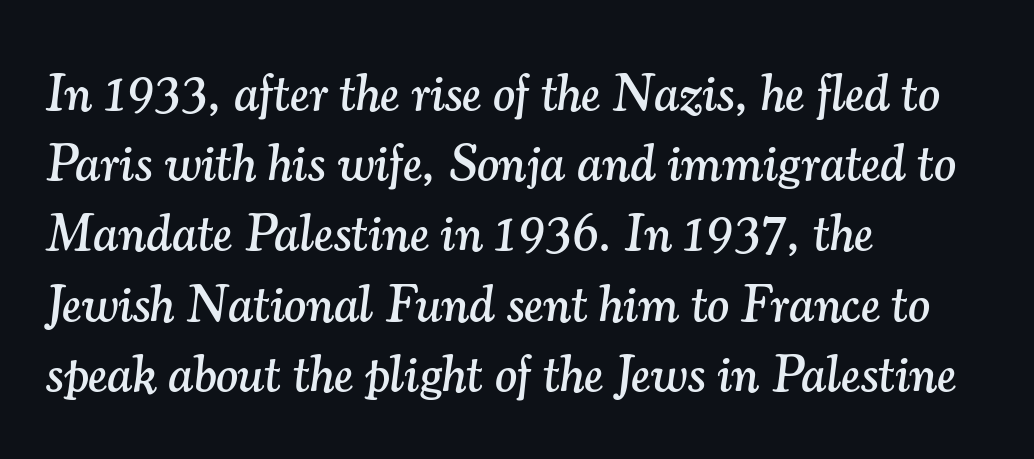
Q: Is the text italic (slanted)? A: Yes, it leans right by about 7 degrees.
Q: Is the typeface a serif or a sans-serif typeface? A: Serif.
Q: Is the text underlined? A: No.
Q: How is the paragraph aligned? A: Left-aligned.
Q: Is the spacing between letters normal or unusually wide? A: Normal.
Q: Is the spacing between lines tight, normal or loose? A: Normal.
Q: Width (condensed, normal, or wide)? A: Normal.
Q: Stroke contrast? A: Medium.
Q: x-height? A: Small.
Q: Monospaced? A: No.
